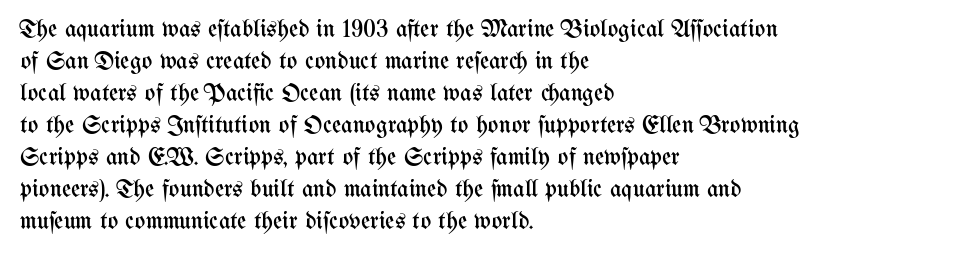
Q: Is the text bold? A: No.
Q: Is the text italic (slanted)? A: No, it is upright.
Q: Is the text underlined? A: No.
Q: How is the paragraph aligned? A: Left-aligned.
Q: Is the spacing between letters normal or unusually wide? A: Normal.
Q: Is the spacing between lines tight, normal or loose? A: Normal.
